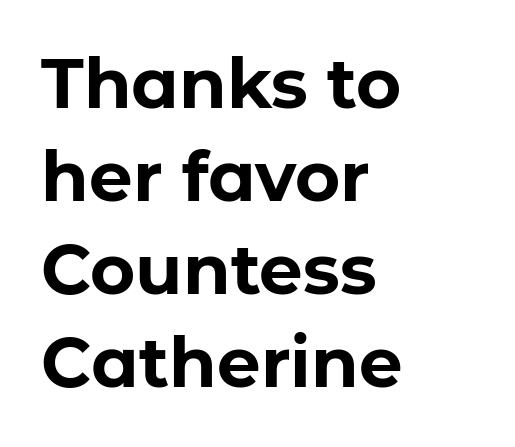
The passage shown is typed in a proportional face where columns would drift. Short note: letters normally spaced. A student would call this left alignment; a typographer would say flush left, rag right. Bold? Absolutely — the strokes are thick and heavy.
